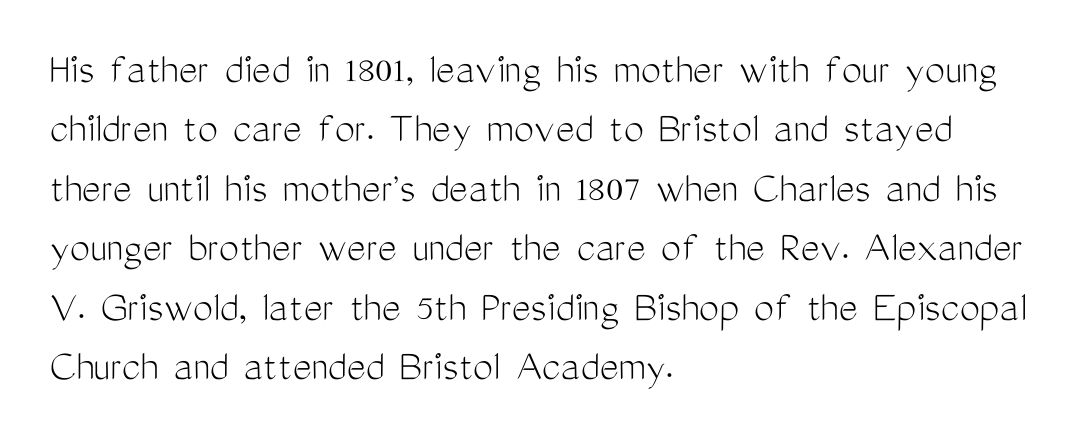
{"serif": "no", "italic": "no", "bold": "no", "weight": "light", "width": "condensed", "stroke_contrast": "medium", "x_height": "medium", "monospaced": "no", "underline": "no", "align": "left", "line_spacing": "normal", "line_spacing_ratio": 1.32, "letter_spacing": "normal", "letter_spacing_em": 0.0, "glyph_px": 45}
